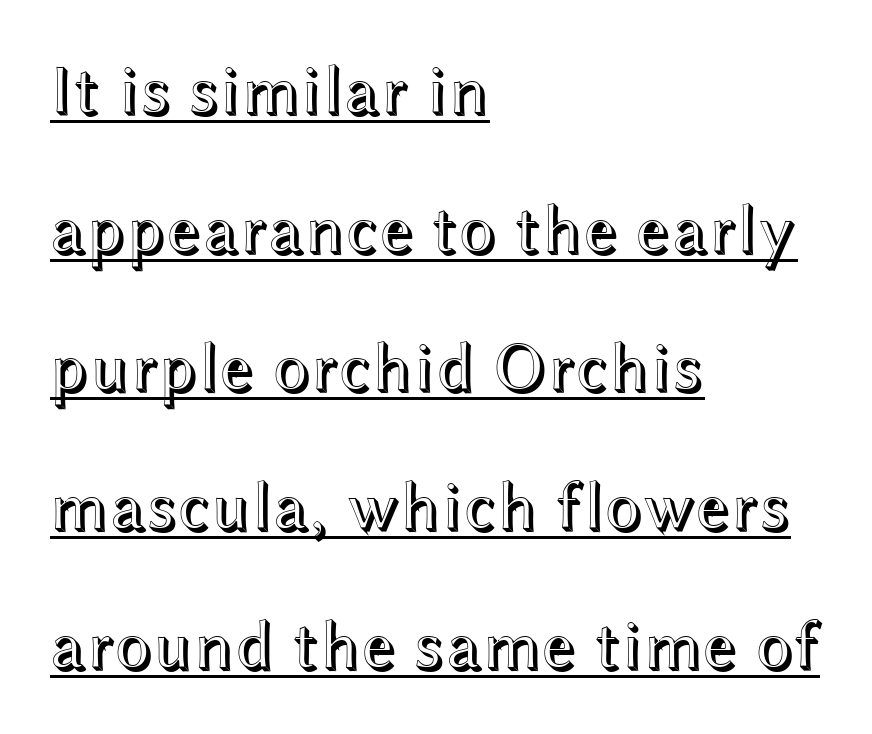
{"italic": "no", "width": "wide", "x_height": "medium", "monospaced": "no", "underline": "yes", "align": "left", "line_spacing": "loose", "line_spacing_ratio": 2.01, "letter_spacing": "normal", "letter_spacing_em": 0.0, "glyph_px": 69}
